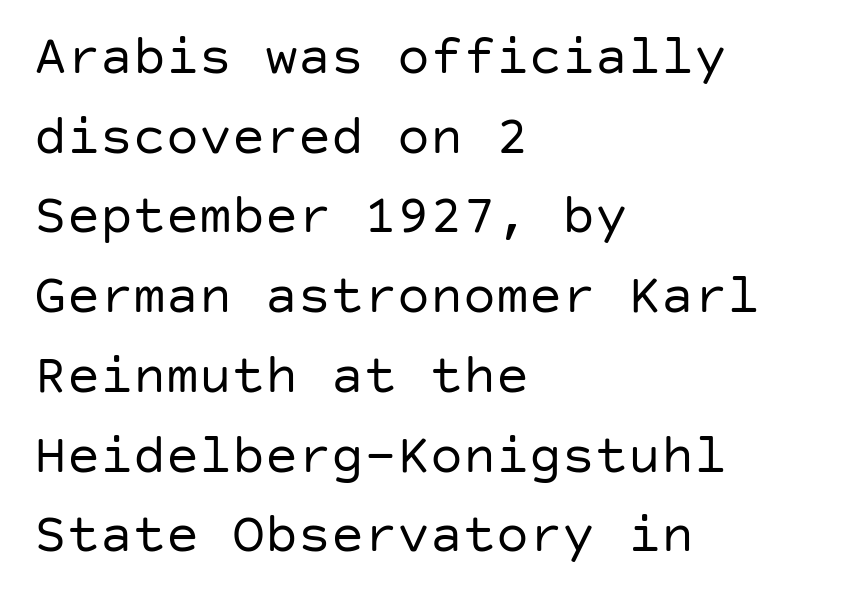
Upright lettering throughout. Layout note: lines flush left. The passage shown stacks its lines at a standard gap. What stands out about the letter spacing? Nothing — it is the standard amount.
